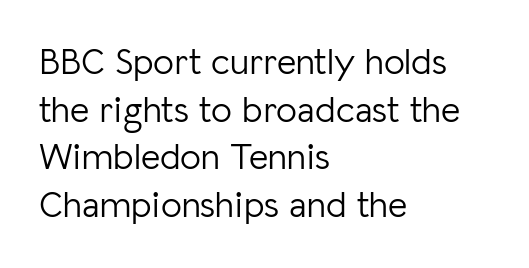
{"serif": "no", "italic": "no", "bold": "no", "weight": "light", "width": "normal", "stroke_contrast": "low", "x_height": "medium", "monospaced": "no", "underline": "no", "align": "left", "line_spacing": "normal", "line_spacing_ratio": 1.29, "letter_spacing": "normal", "letter_spacing_em": 0.0, "glyph_px": 37}
